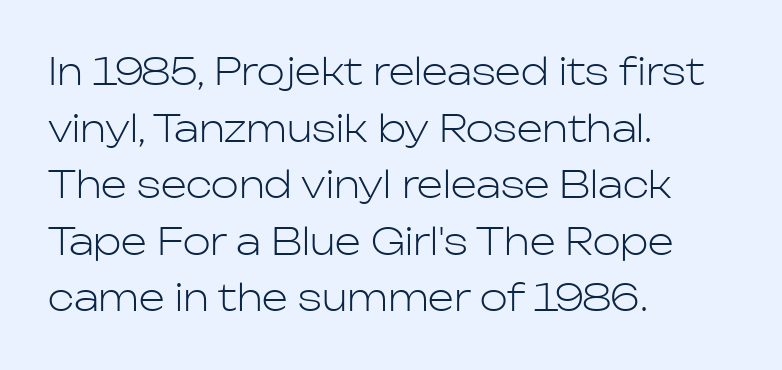
The words here are not underlined. All the whitespace from short lines collects on the right. Heaviness? Minimal to ordinary, like unemphasized prose. Interline gaps are of average width in this sample. Spacing between characters is what you'd get straight out of the box.
